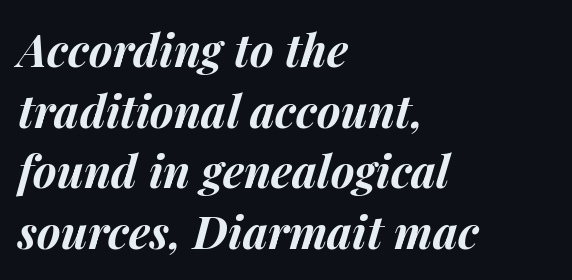
The image shows 45 px bold type, italic (leaning right); set left-aligned, normal line spacing (1.35x), normal letter spacing, not underlined; medium stroke contrast and a medium x-height.
